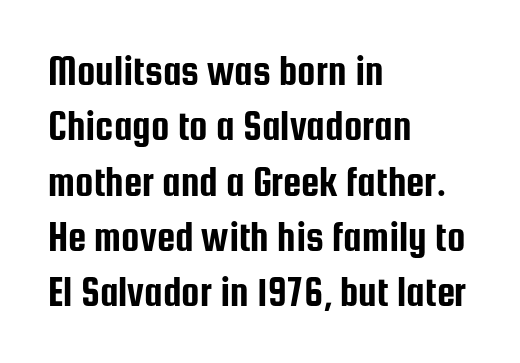
{"serif": "no", "italic": "no", "width": "condensed", "stroke_contrast": "low", "x_height": "medium", "monospaced": "no", "underline": "no", "align": "left", "line_spacing": "normal", "line_spacing_ratio": 1.35, "letter_spacing": "normal", "letter_spacing_em": 0.0, "glyph_px": 41}
